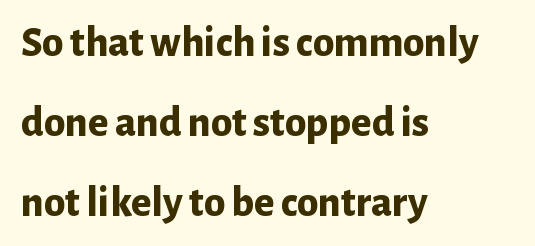
{"serif": "no", "italic": "no", "bold": "yes", "weight": "bold", "width": "normal", "stroke_contrast": "low", "x_height": "medium", "monospaced": "no", "underline": "no", "align": "left", "line_spacing_ratio": 1.86, "letter_spacing": "normal", "letter_spacing_em": 0.0, "glyph_px": 43}
